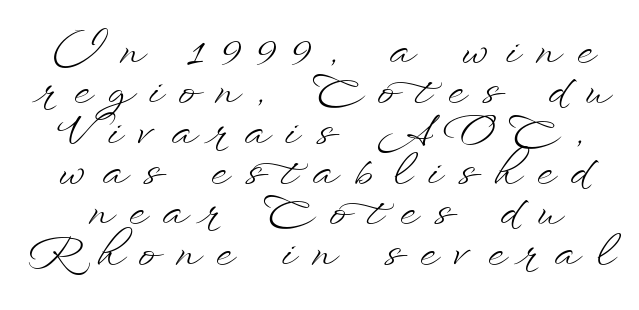
The image shows 42 px light, wide type; set tight line spacing (0.96x), unusually wide letter spacing (+0.41 em), not underlined; low stroke contrast and a small x-height.
